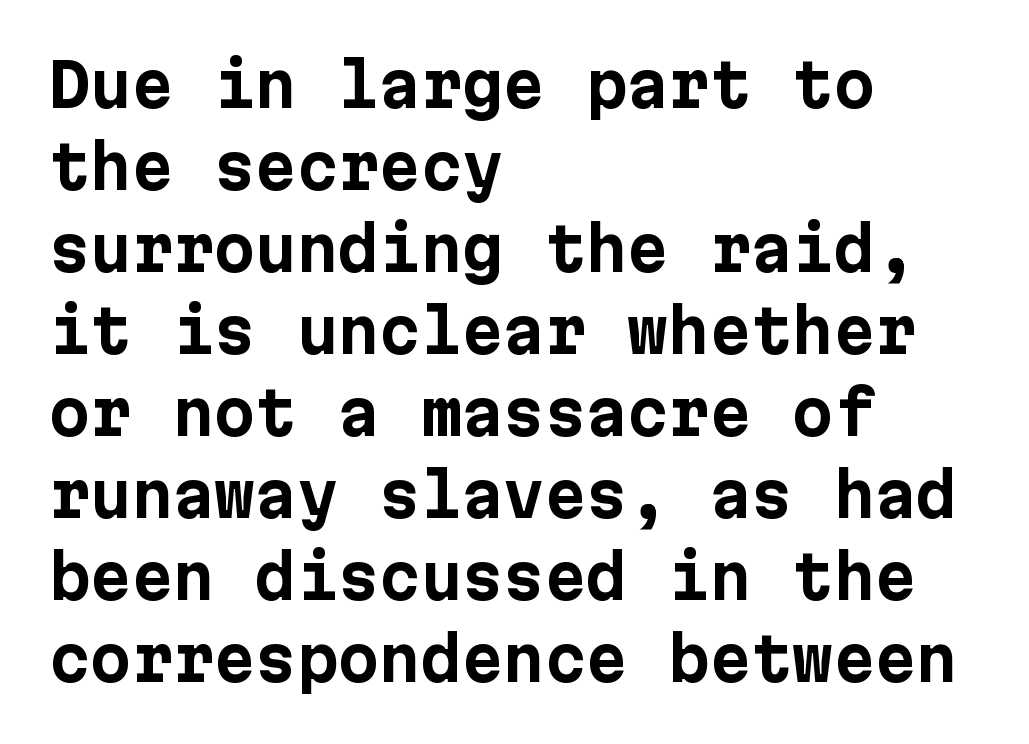
The image shows 59 px bold sans-serif type, upright; set left-aligned, normal line spacing (1.39x), normal letter spacing, not underlined; low stroke contrast and a medium x-height.
